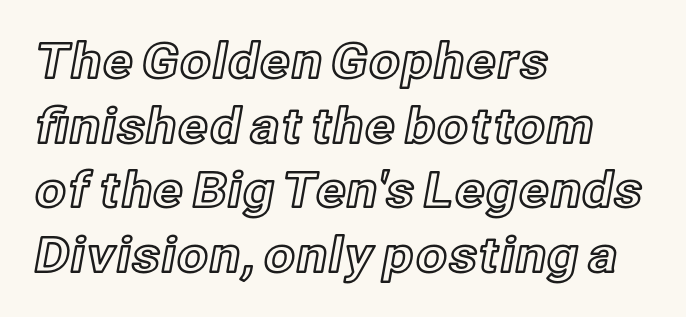
Q: Is the text italic (slanted)? A: Yes.
Q: Is the text underlined? A: No.
Q: How is the paragraph aligned? A: Left-aligned.
Q: Is the spacing between letters normal or unusually wide? A: Normal.
Q: Is the spacing between lines tight, normal or loose? A: Normal.
Q: Width (condensed, normal, or wide)? A: Normal.
Q: x-height? A: Medium.
Q: Monospaced? A: No.
